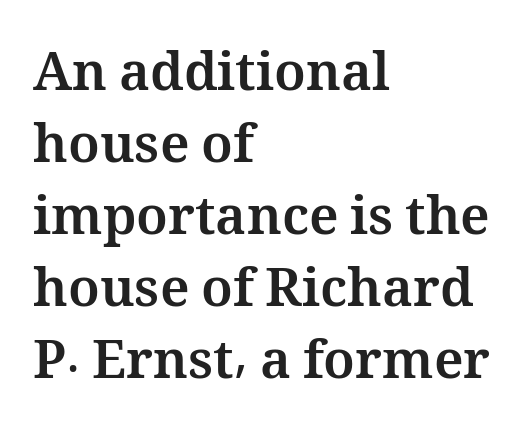
The image shows 53 px bold type, upright; set left-aligned, normal line spacing (1.36x), normal letter spacing, not underlined; medium stroke contrast and a medium x-height.
